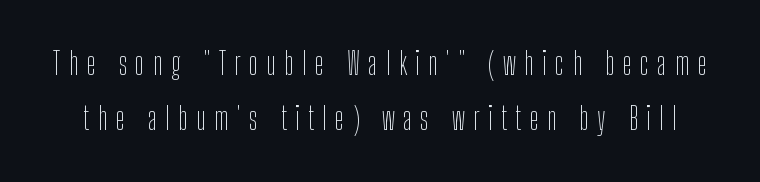
{"serif": "no", "italic": "no", "bold": "no", "weight": "thin", "width": "condensed", "stroke_contrast": "low", "x_height": "medium", "monospaced": "no", "underline": "no", "line_spacing_ratio": 1.78, "letter_spacing": "wide", "letter_spacing_em": 0.27, "glyph_px": 31}
